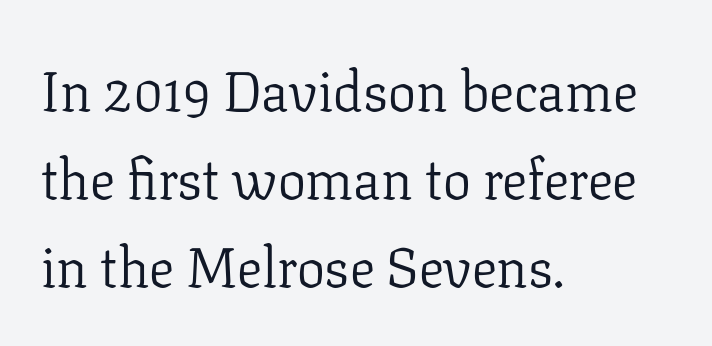
The image shows 56 px light serif type, upright; set left-aligned, normal line spacing (1.57x), normal letter spacing, not underlined; low stroke contrast and a medium x-height.
